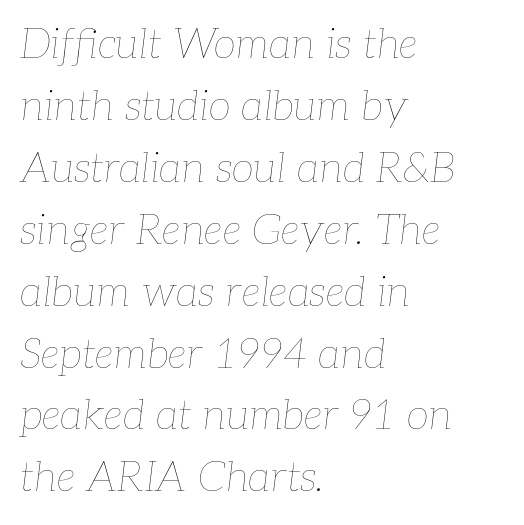
Q: Is the text bold? A: No.
Q: Is the text italic (slanted)? A: Yes, it leans right by about 7 degrees.
Q: Is the text underlined? A: No.
Q: How is the paragraph aligned? A: Left-aligned.
Q: Is the spacing between letters normal or unusually wide? A: Normal.
Q: Is the spacing between lines tight, normal or loose? A: Normal.
Q: Width (condensed, normal, or wide)? A: Normal.
Q: Stroke contrast? A: Low.
Q: x-height? A: Medium.
Q: Monospaced? A: No.
